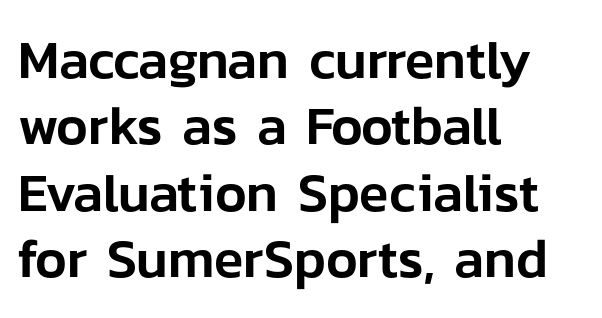
This sample uses a sans-serif face. It's the straight-up-and-down kind of type. Character widths vary here, with narrow letters taking less room than wide ones. Is the block centered? No — it sits flush against the left margin.
